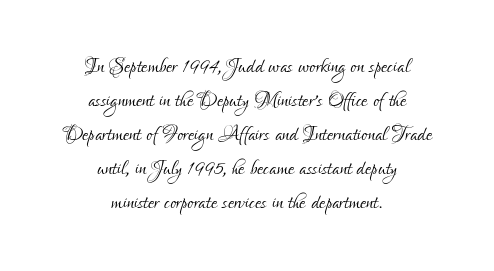
The image shows 28 px light, condensed sans-serif type; set centered, line spacing 1.21x, normal letter spacing, not underlined; low stroke contrast and a small x-height.
